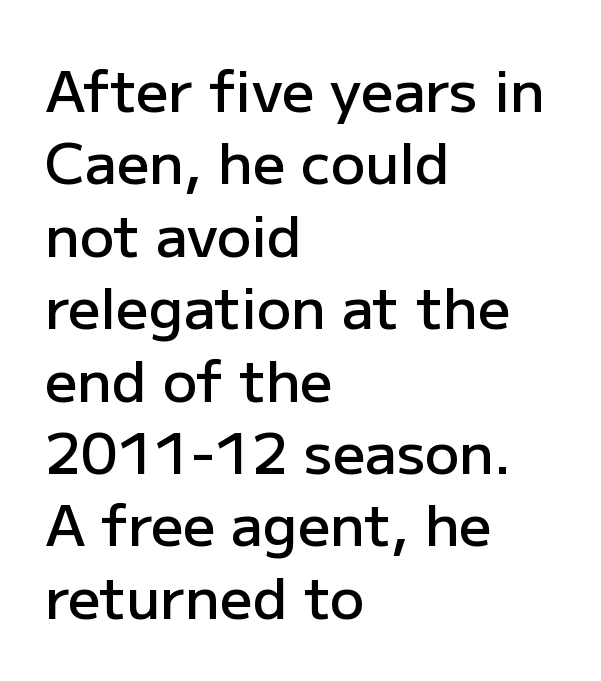
Q: Is the text bold? A: Semi-bold.
Q: Is the text italic (slanted)? A: No, it is upright.
Q: Is the typeface a serif or a sans-serif typeface? A: Sans-serif.
Q: Is the text underlined? A: No.
Q: How is the paragraph aligned? A: Left-aligned.
Q: Is the spacing between letters normal or unusually wide? A: Normal.
Q: Is the spacing between lines tight, normal or loose? A: Normal.
Q: Width (condensed, normal, or wide)? A: Normal.
Q: Stroke contrast? A: Low.
Q: x-height? A: Medium.
Q: Monospaced? A: No.
